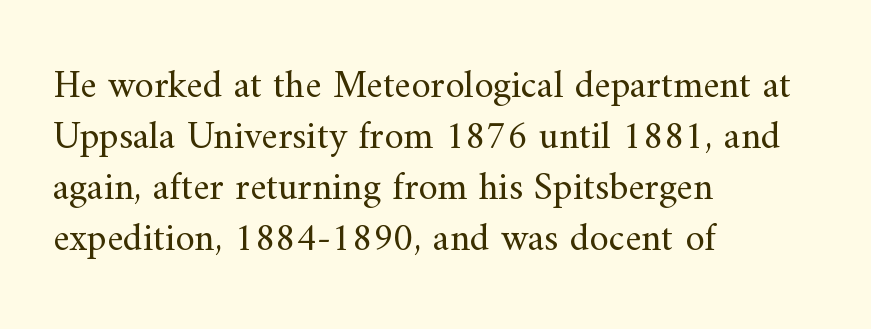
The image shows 39 px regular-weight serif type, upright; set left-aligned, normal line spacing (1.31x), normal letter spacing, not underlined; medium stroke contrast and a small x-height.
